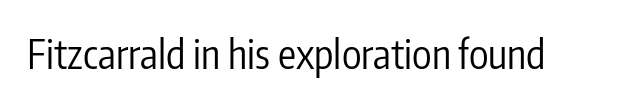
The image shows 40 px regular-weight, condensed sans-serif type, upright; set normal letter spacing, not underlined; low stroke contrast and a medium x-height.
